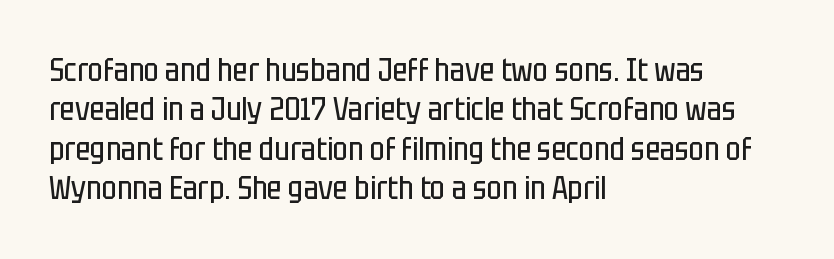
The specimen reads as upright at a glance. The glyphs are unaccompanied by any horizontal stroke below them. The tracking reads as untouched default to a designer's eye. The letters carry no serifs — their stems end cleanly without finishing strokes.
